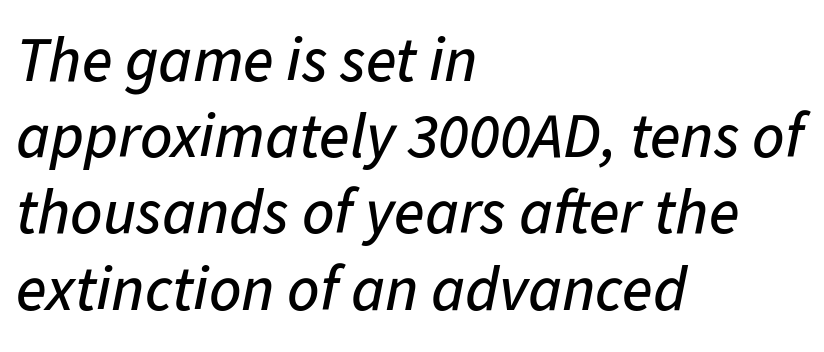
{"italic": "yes", "lean": "right", "slant_degrees": 11, "width": "normal", "stroke_contrast": "low", "x_height": "medium", "monospaced": "no", "underline": "no", "align": "left", "line_spacing_ratio": 1.21, "letter_spacing": "normal", "letter_spacing_em": 0.0, "glyph_px": 63}
